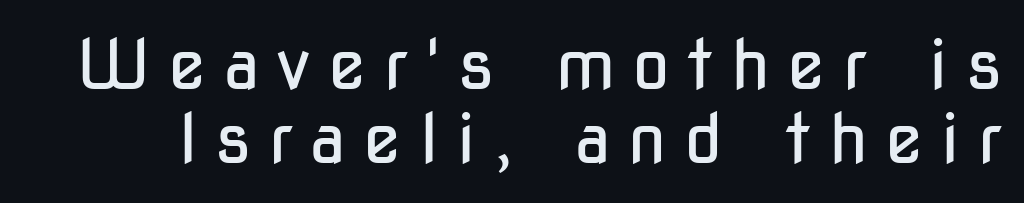
{"serif": "no", "italic": "no", "bold": "no", "weight": "regular", "width": "condensed", "stroke_contrast": "low", "x_height": "medium", "monospaced": "no", "underline": "no", "line_spacing": "tight", "line_spacing_ratio": 1.07, "letter_spacing": "wide", "letter_spacing_em": 0.25, "glyph_px": 69}
